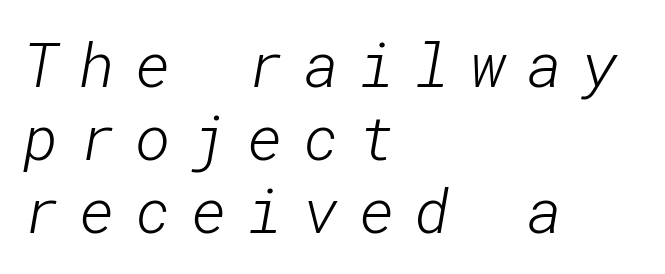
{"serif": "no", "bold": "no", "weight": "light", "width": "normal", "stroke_contrast": "low", "x_height": "medium", "underline": "no", "align": "left", "line_spacing_ratio": 1.2, "letter_spacing": "wide", "letter_spacing_em": 0.33, "glyph_px": 61}
